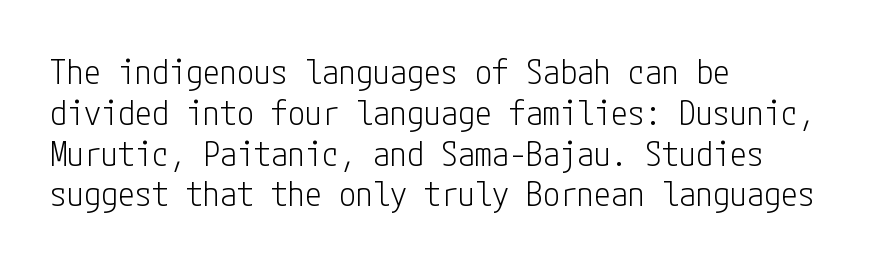
{"serif": "no", "italic": "no", "bold": "no", "weight": "light", "width": "condensed", "stroke_contrast": "low", "x_height": "medium", "underline": "no", "align": "left", "line_spacing_ratio": 1.2, "letter_spacing": "normal", "letter_spacing_em": 0.0, "glyph_px": 34}
